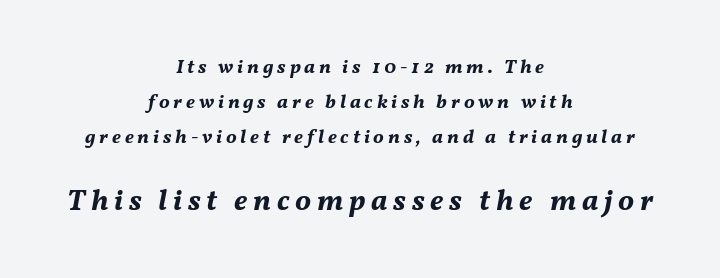
Q: Is the text bold? A: Yes.
Q: Is the text italic (slanted)? A: Yes, it leans right by about 11 degrees.
Q: Is the text underlined? A: No.
Q: How is the paragraph aligned? A: Centered.
Q: Which block of text is set in a larger size, the first (top) or the second (bottom)? A: The second (bottom) one.
Q: Width (condensed, normal, or wide)? A: Normal.
Q: Stroke contrast? A: Medium.
Q: x-height? A: Medium.
Q: Monospaced? A: No.
